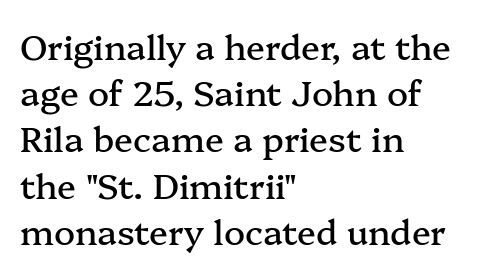
The image shows 35 px serif type, upright; set left-aligned, normal line spacing (1.32x), normal letter spacing, not underlined; medium stroke contrast and a medium x-height.
